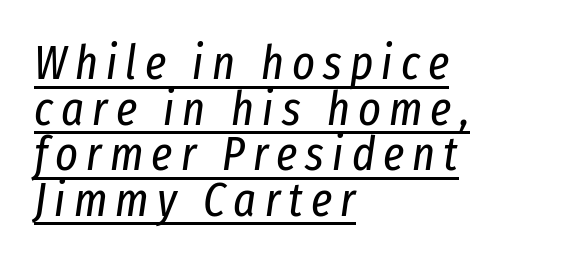
Q: Is the text bold? A: No.
Q: Is the text italic (slanted)? A: Yes, it leans right by about 8 degrees.
Q: Is the text underlined? A: Yes.
Q: How is the paragraph aligned? A: Left-aligned.
Q: Is the spacing between lines tight, normal or loose? A: Tight.
Q: Width (condensed, normal, or wide)? A: Condensed.
Q: Stroke contrast? A: Low.
Q: x-height? A: Medium.
Q: Monospaced? A: No.
